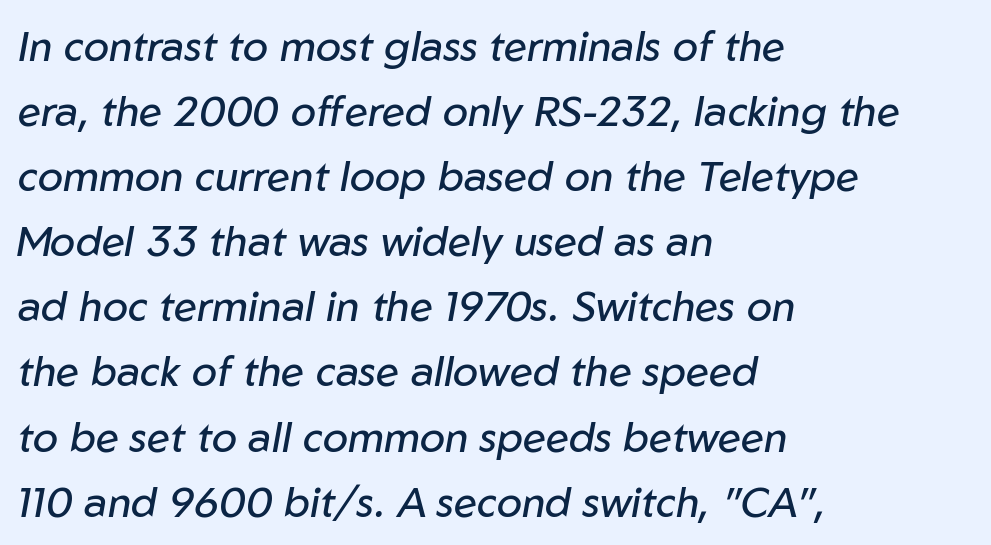
The image shows 42 px regular-weight type, italic (leaning right); set left-aligned, normal line spacing (1.55x), normal letter spacing, not underlined; low stroke contrast and a medium x-height.
